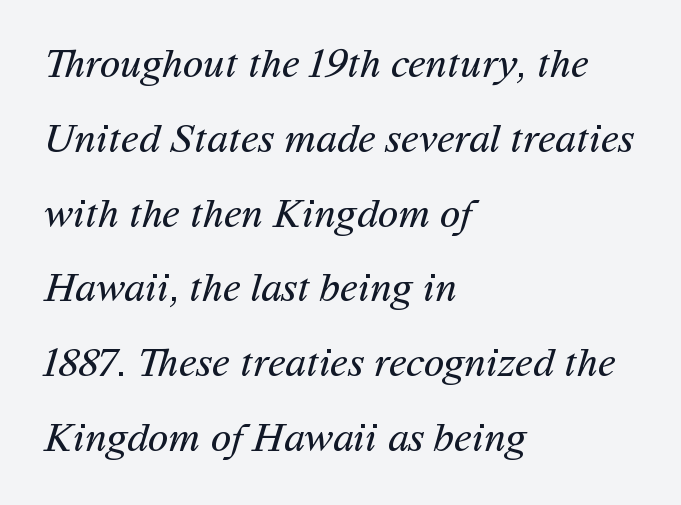
Q: Is the text bold? A: No.
Q: Is the typeface a serif or a sans-serif typeface? A: Sans-serif.
Q: Is the text underlined? A: No.
Q: How is the paragraph aligned? A: Left-aligned.
Q: Is the spacing between letters normal or unusually wide? A: Normal.
Q: Width (condensed, normal, or wide)? A: Normal.
Q: Stroke contrast? A: Medium.
Q: x-height? A: Medium.
Q: Monospaced? A: No.
